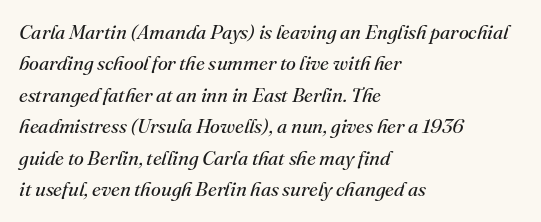
The image shows 20 px text type, italic (leaning right); set left-aligned, normal line spacing (1.57x), normal letter spacing, not underlined.
